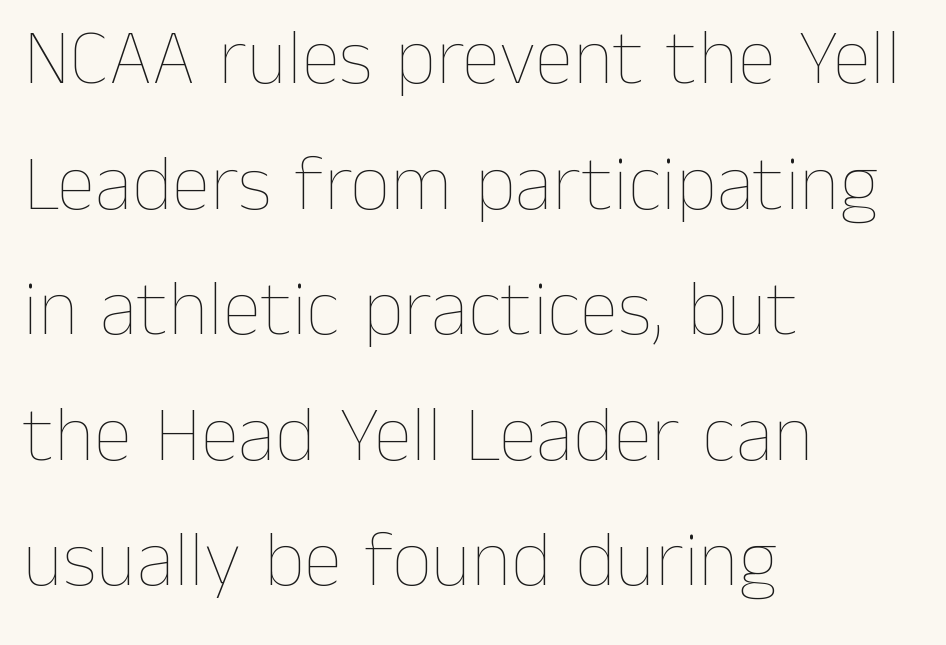
The image shows 79 px thin type, upright; set left-aligned, normal line spacing (1.59x), normal letter spacing, not underlined; low stroke contrast and a medium x-height.
